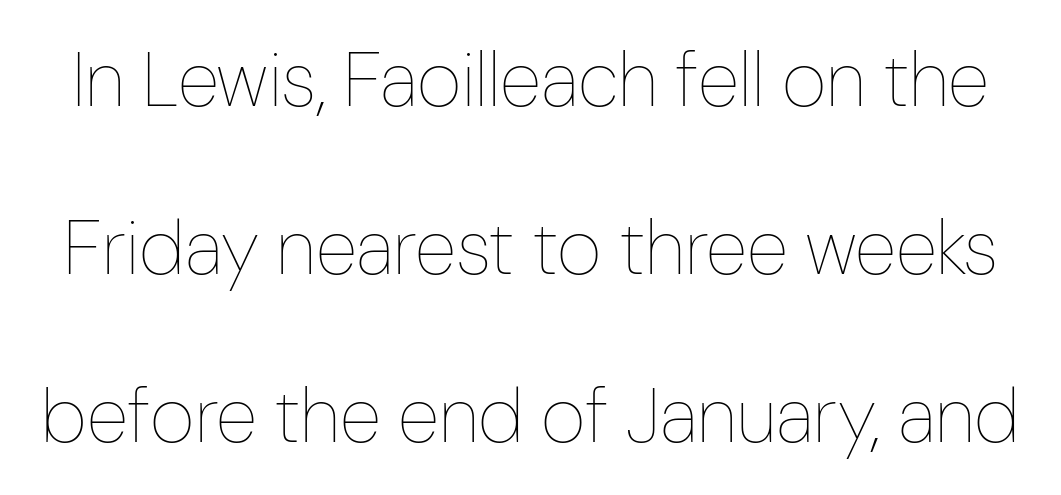
Q: Is the text bold? A: No.
Q: Is the text italic (slanted)? A: No, it is upright.
Q: Is the text underlined? A: No.
Q: Is the spacing between letters normal or unusually wide? A: Normal.
Q: Is the spacing between lines tight, normal or loose? A: Loose.
Q: Width (condensed, normal, or wide)? A: Condensed.
Q: Stroke contrast? A: Low.
Q: x-height? A: Medium.
Q: Monospaced? A: No.
